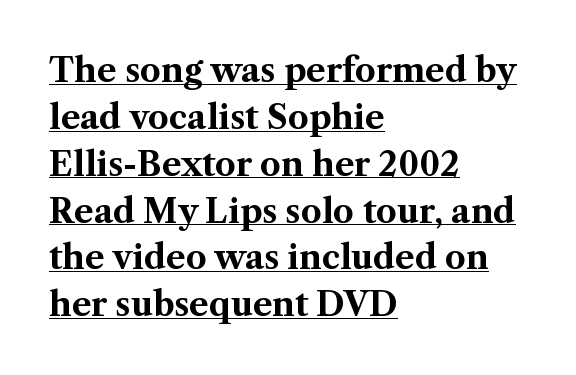
{"serif": "yes", "italic": "no", "bold": "yes", "weight": "bold", "width": "normal", "stroke_contrast": "medium", "x_height": "medium", "monospaced": "no", "underline": "yes", "align": "left", "line_spacing": "normal", "line_spacing_ratio": 1.42, "letter_spacing": "normal", "letter_spacing_em": 0.0, "glyph_px": 33}
